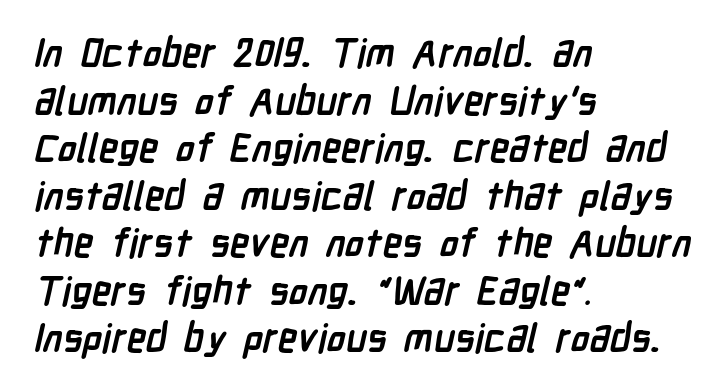
Nothing sits at the stroke ends, so this counts as sans-serif. Note the varied advance widths — an 'i' is clearly narrower than an 'm'. The foot of each line stays bare and open. The compositor pushed each line to the left boundary. How heavy is the stroke? Heavy — this is a bold. This rendering leaves character spacing at its baseline value.
